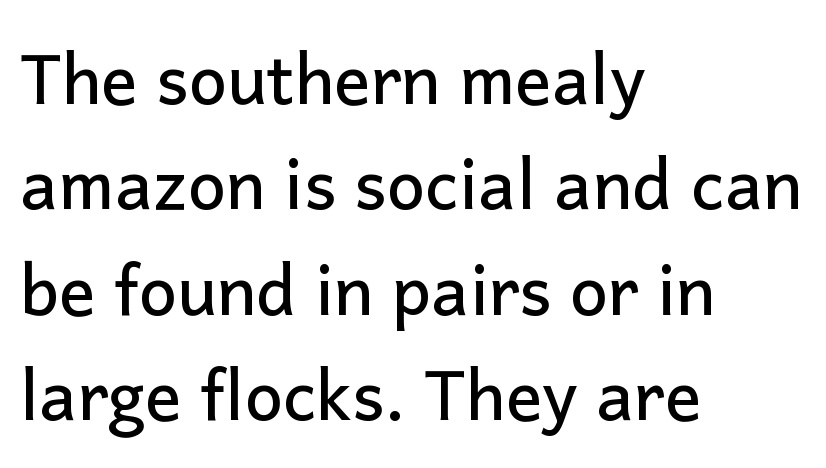
{"serif": "no", "italic": "no", "width": "normal", "stroke_contrast": "low", "x_height": "medium", "monospaced": "no", "underline": "no", "align": "left", "line_spacing": "normal", "line_spacing_ratio": 1.55, "letter_spacing": "normal", "letter_spacing_em": 0.0, "glyph_px": 68}
